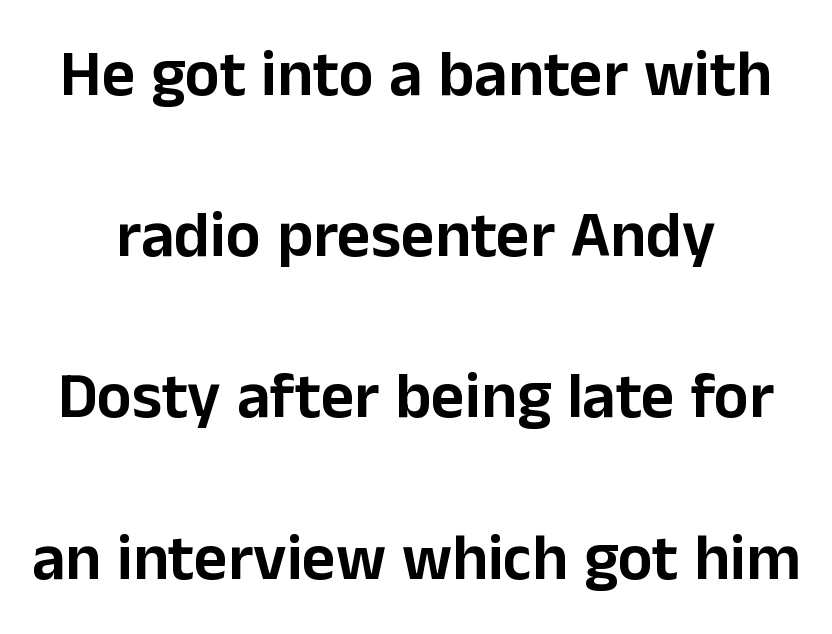
{"serif": "no", "italic": "no", "width": "normal", "stroke_contrast": "low", "x_height": "medium", "monospaced": "no", "underline": "no", "line_spacing": "loose", "line_spacing_ratio": 2.48, "letter_spacing": "normal", "letter_spacing_em": 0.0, "glyph_px": 65}
